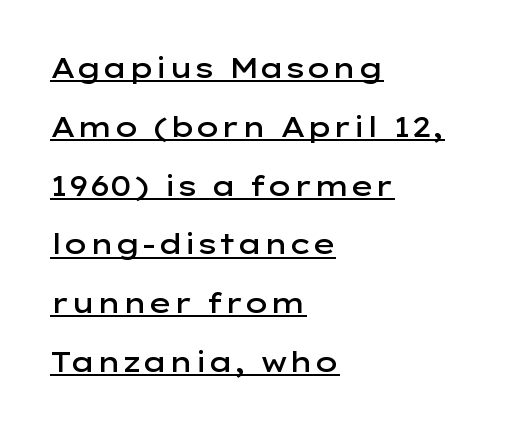
The image shows 28 px semibold, wide sans-serif type, upright; set left-aligned, loose line spacing (2.1x), normal letter spacing, underlined; low stroke contrast and a medium x-height.
